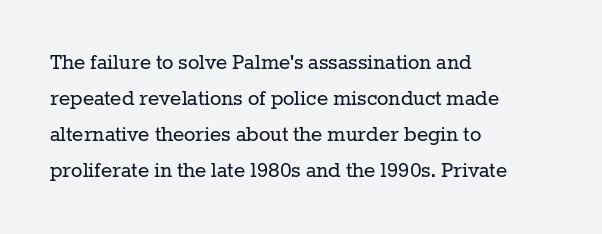
{"italic": "no", "bold": "no", "underline": "no", "align": "left", "line_spacing": "normal", "line_spacing_ratio": 1.5, "letter_spacing": "normal", "letter_spacing_em": 0.0, "glyph_px": 24}
